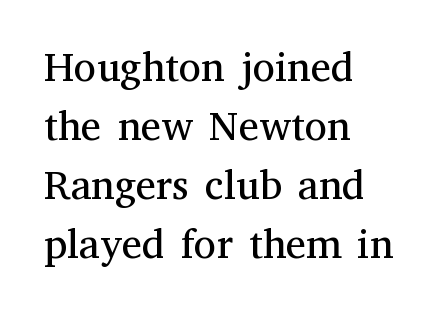
The image shows 41 px regular-weight serif type, upright; set left-aligned, normal line spacing (1.44x), normal letter spacing, not underlined; medium stroke contrast and a medium x-height.
